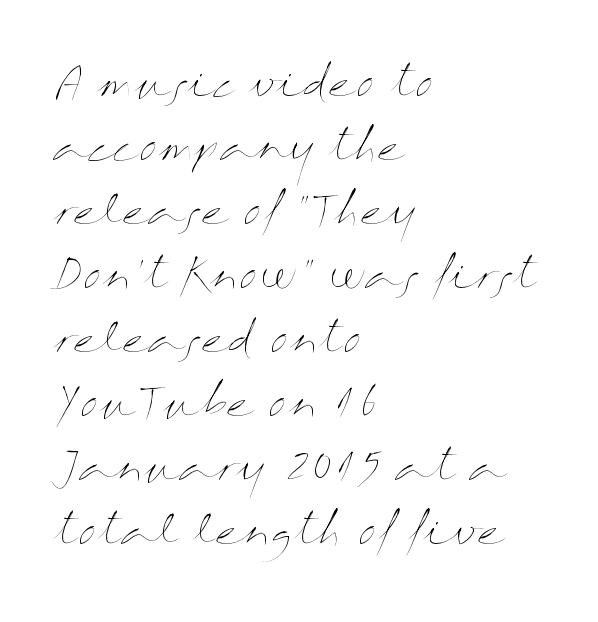
The image shows 41 px thin, wide type; set left-aligned, normal line spacing (1.56x), normal letter spacing, not underlined; medium stroke contrast and a medium x-height.
